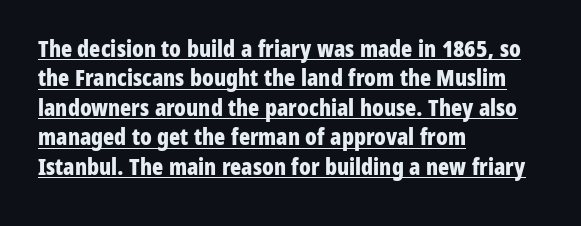
The image shows 23 px bold type, upright; set left-aligned, normal line spacing (1.28x), normal letter spacing, underlined.
